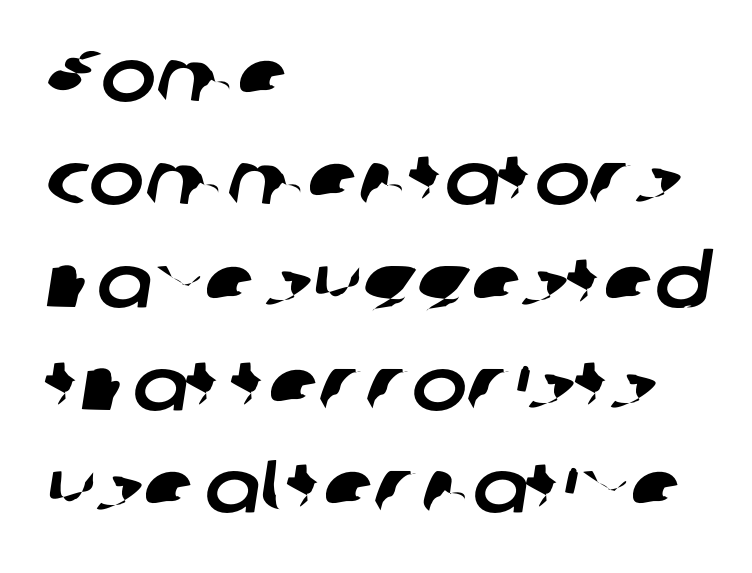
{"serif": "no", "width": "normal", "stroke_contrast": "low", "x_height": "medium", "monospaced": "no", "underline": "no", "align": "left", "line_spacing": "normal", "line_spacing_ratio": 1.39, "letter_spacing": "normal", "letter_spacing_em": 0.0, "glyph_px": 74}
